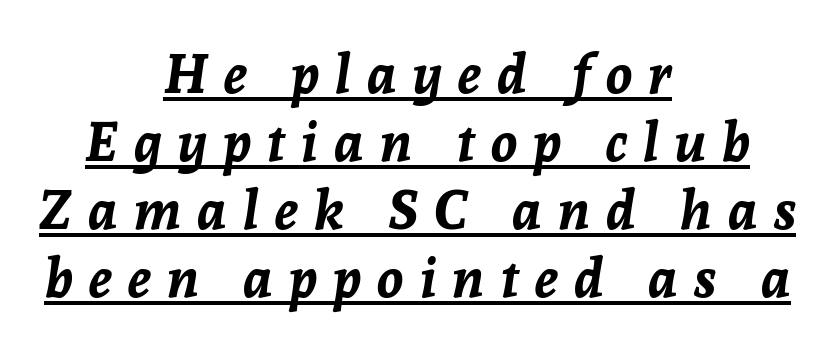
Q: Is the text bold? A: Yes.
Q: Is the text italic (slanted)? A: Yes, it leans right by about 8 degrees.
Q: Is the text underlined? A: Yes.
Q: How is the paragraph aligned? A: Centered.
Q: Is the spacing between letters normal or unusually wide? A: Unusually wide.
Q: Is the spacing between lines tight, normal or loose? A: Normal.
Q: Width (condensed, normal, or wide)? A: Normal.
Q: Stroke contrast? A: Low.
Q: x-height? A: Medium.
Q: Monospaced? A: No.
